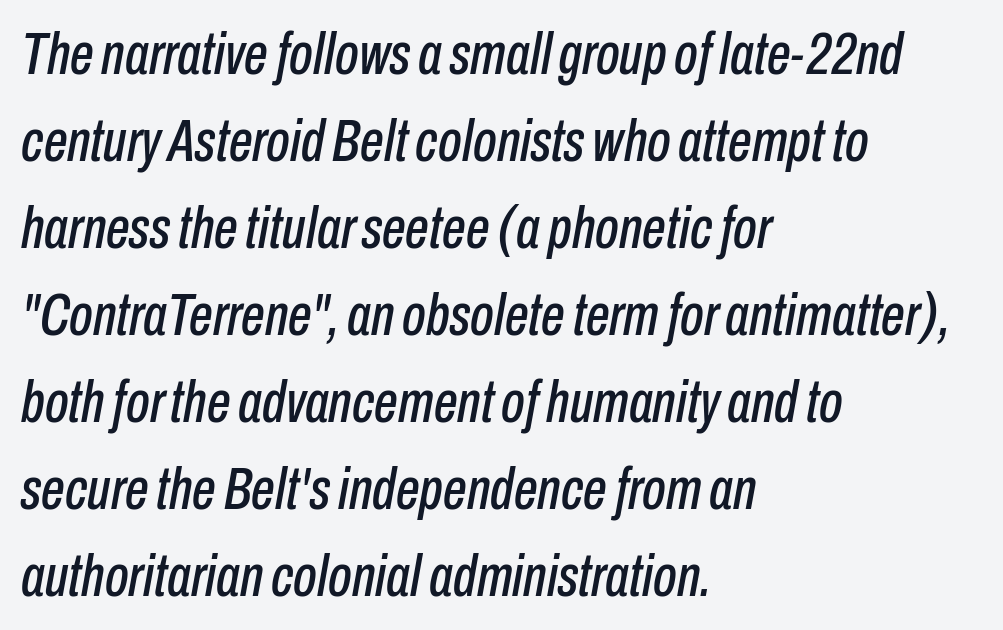
{"italic": "yes", "lean": "right", "slant_degrees": 10, "width": "condensed", "stroke_contrast": "low", "x_height": "medium", "monospaced": "no", "underline": "no", "align": "left", "line_spacing": "normal", "line_spacing_ratio": 1.45, "letter_spacing": "normal", "letter_spacing_em": 0.0, "glyph_px": 60}
